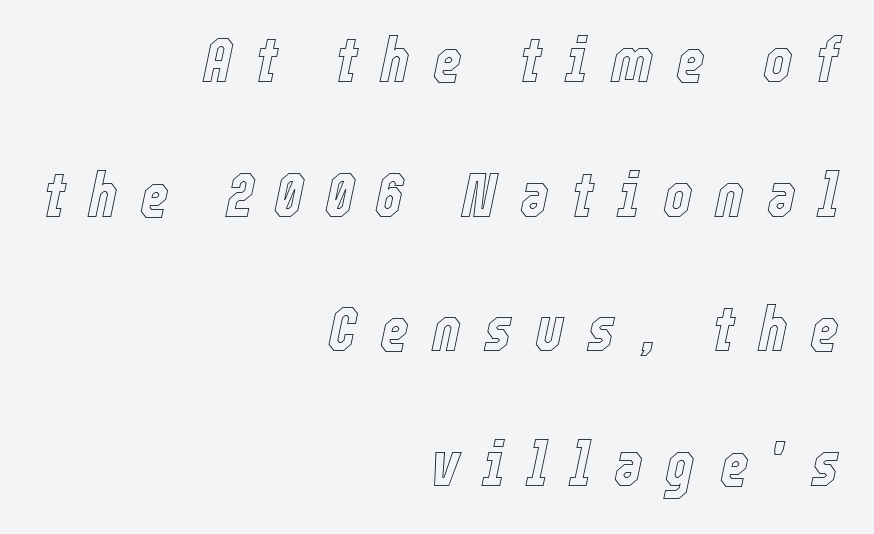
The image shows 62 px condensed type, italic (leaning right); set right-aligned, loose line spacing (2.17x), unusually wide letter spacing (+0.37 em), not underlined; a medium x-height.
